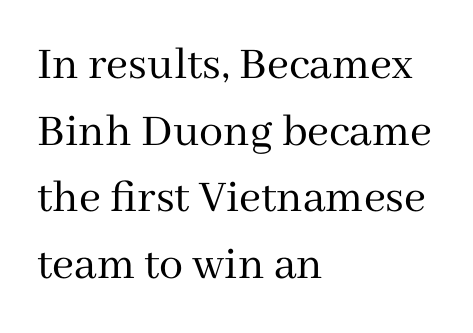
This sample keeps an unexceptional amount of space between lines. Compared with a typical body face, this is equally light or lighter still. A serif font was chosen for this passage. Honestly, there is no underline to notice here at all. The letters advance in unequal steps, a hallmark of proportional type.
